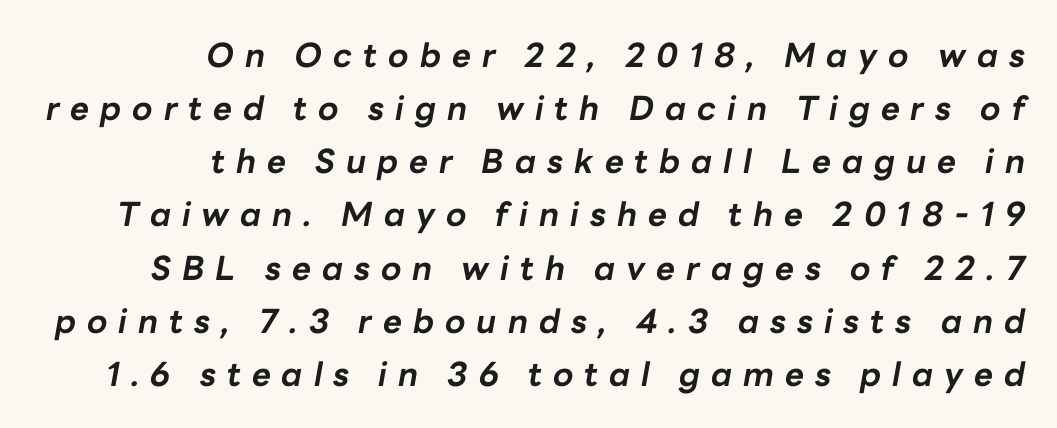
Q: Is the text bold? A: Yes.
Q: Is the text italic (slanted)? A: Yes, it leans right by about 10 degrees.
Q: Is the text underlined? A: No.
Q: How is the paragraph aligned? A: Right-aligned.
Q: Is the spacing between letters normal or unusually wide? A: Unusually wide.
Q: Is the spacing between lines tight, normal or loose? A: Normal.
Q: Width (condensed, normal, or wide)? A: Normal.
Q: Stroke contrast? A: Low.
Q: x-height? A: Medium.
Q: Monospaced? A: No.
